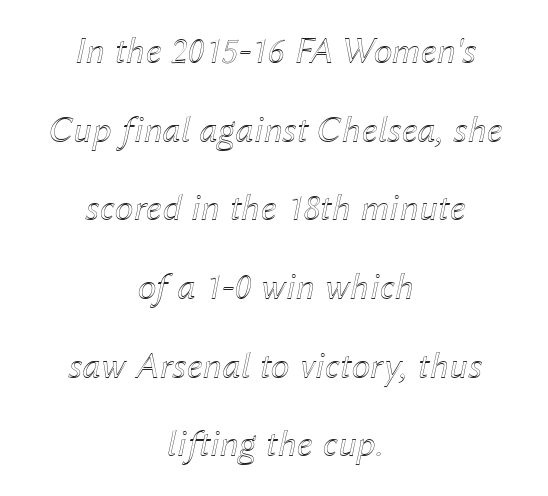
Look at the tracking — it's just the regular setting, nothing added. Posture: slanted. Is this a fixed-width face? No — the glyphs have proportional, varying widths. These lines stack symmetrically, like a column narrowing and widening about its center. Quick note: interline space is abundant. Just letters on the line, the space beneath them empty.
